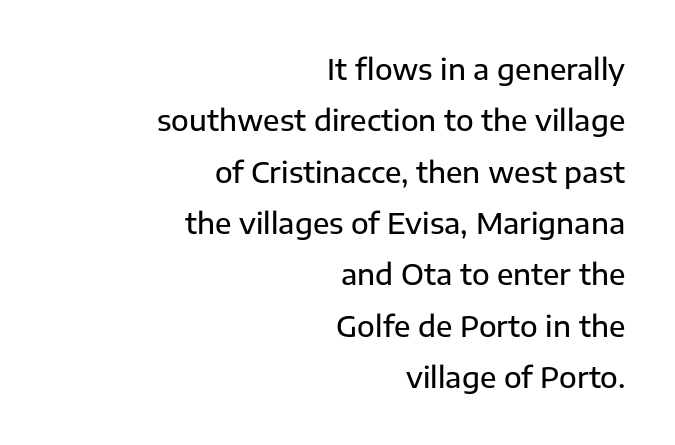
Q: Is the text italic (slanted)? A: No, it is upright.
Q: Is the typeface a serif or a sans-serif typeface? A: Sans-serif.
Q: Is the text underlined? A: No.
Q: How is the paragraph aligned? A: Right-aligned.
Q: Is the spacing between letters normal or unusually wide? A: Normal.
Q: Width (condensed, normal, or wide)? A: Normal.
Q: Stroke contrast? A: Low.
Q: x-height? A: Medium.
Q: Monospaced? A: No.
